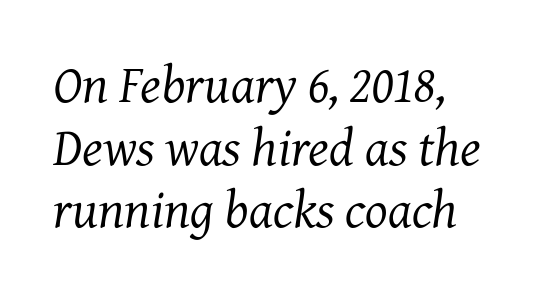
Q: Is the text bold? A: No.
Q: Is the text italic (slanted)? A: Yes, it leans right by about 7 degrees.
Q: Is the typeface a serif or a sans-serif typeface? A: Serif.
Q: Is the text underlined? A: No.
Q: How is the paragraph aligned? A: Left-aligned.
Q: Is the spacing between letters normal or unusually wide? A: Normal.
Q: Width (condensed, normal, or wide)? A: Normal.
Q: Stroke contrast? A: Medium.
Q: x-height? A: Medium.
Q: Monospaced? A: No.
